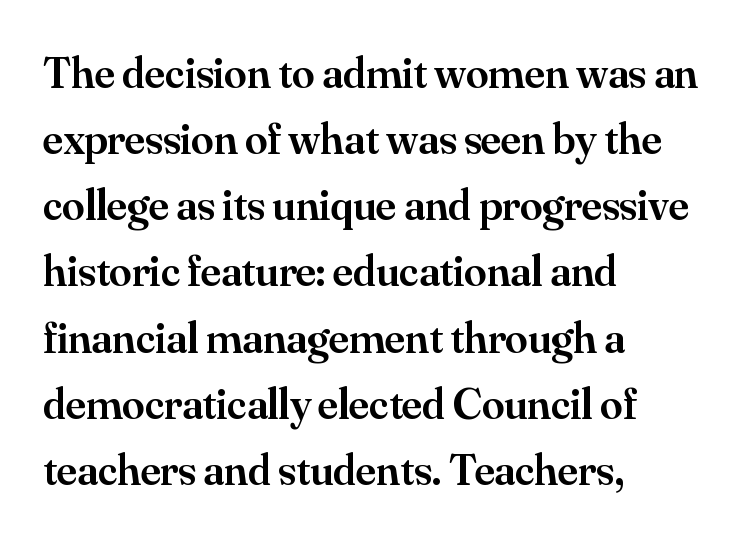
The gap between lines stays unmarked. Ordinary non-slanted type is in use. In terms of weight, the rendering is demibold, just under bold. Spacing verdict: proportional, widths tailored to each character.
